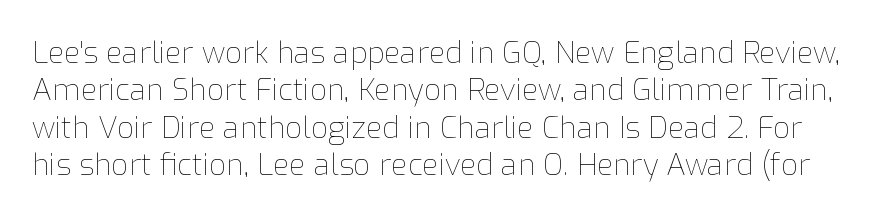
The image shows 30 px thin type, upright; set normal line spacing (1.25x), normal letter spacing, not underlined; low stroke contrast and a medium x-height.
